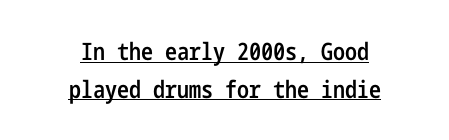
{"italic": "no", "bold": "semi", "underline": "yes", "align": "center", "line_spacing": "normal", "line_spacing_ratio": 1.57, "letter_spacing": "normal", "letter_spacing_em": 0.0, "glyph_px": 24}
